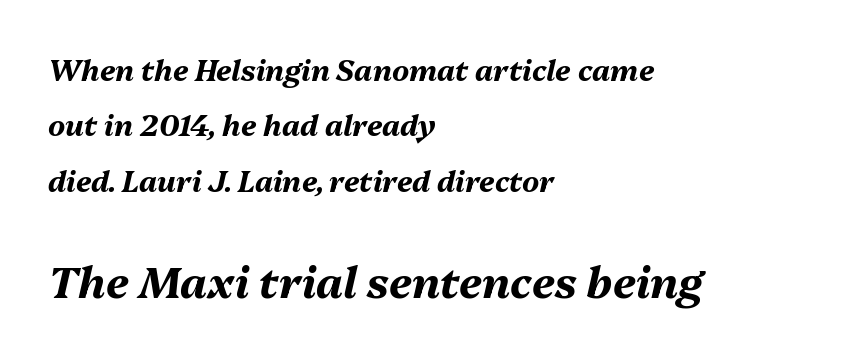
Q: Is the text bold? A: Yes.
Q: Is the text italic (slanted)? A: Yes, it leans right by about 13 degrees.
Q: Is the text underlined? A: No.
Q: How is the paragraph aligned? A: Left-aligned.
Q: Is the spacing between letters normal or unusually wide? A: Normal.
Q: Is the spacing between lines tight, normal or loose? A: Loose.
Q: Which block of text is set in a larger size, the first (top) or the second (bottom)? A: The second (bottom) one.
Q: Width (condensed, normal, or wide)? A: Normal.
Q: Stroke contrast? A: Medium.
Q: x-height? A: Medium.
Q: Monospaced? A: No.
